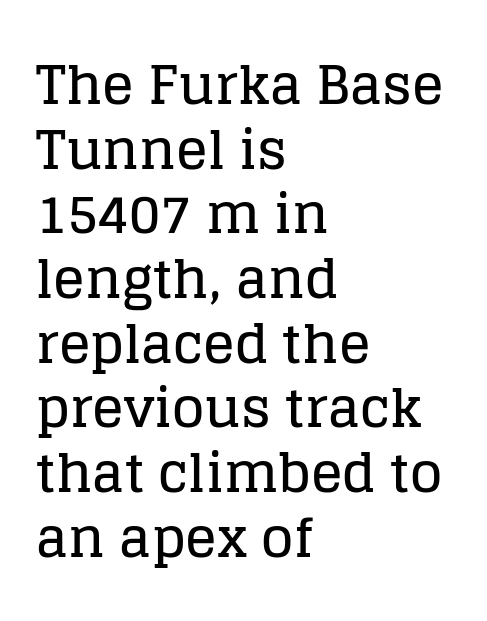
Q: Is the text italic (slanted)? A: No, it is upright.
Q: Is the typeface a serif or a sans-serif typeface? A: Serif.
Q: Is the text underlined? A: No.
Q: How is the paragraph aligned? A: Left-aligned.
Q: Is the spacing between letters normal or unusually wide? A: Normal.
Q: Width (condensed, normal, or wide)? A: Normal.
Q: Stroke contrast? A: Low.
Q: x-height? A: Large.
Q: Monospaced? A: No.
